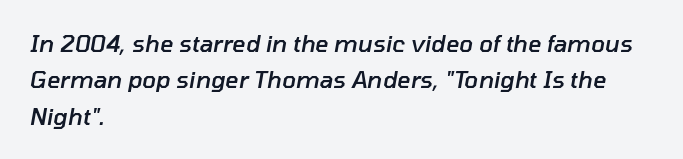
Q: Is the text bold? A: Semi-bold.
Q: Is the text italic (slanted)? A: Yes, it leans right by about 10 degrees.
Q: Is the text underlined? A: No.
Q: How is the paragraph aligned? A: Left-aligned.
Q: Is the spacing between letters normal or unusually wide? A: Normal.
Q: Is the spacing between lines tight, normal or loose? A: Normal.
